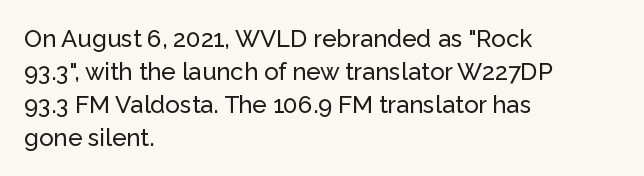
The type sits square on the baseline with zero lean. Students, observe: this is what conventionally led text looks like. Notice how the passage keeps a crisp vertical edge on the left only. Lines of text with bare space underneath.
